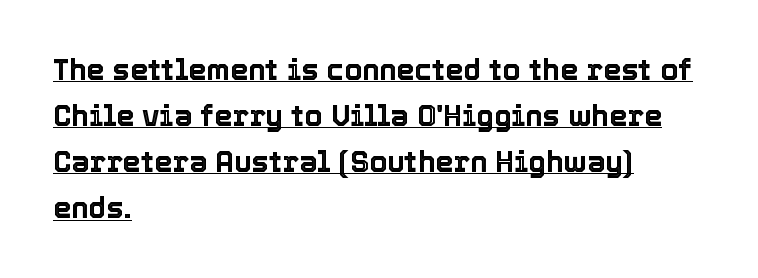
The image shows 29 px text type, upright; set left-aligned, normal line spacing (1.59x), normal letter spacing, underlined; a medium x-height.
